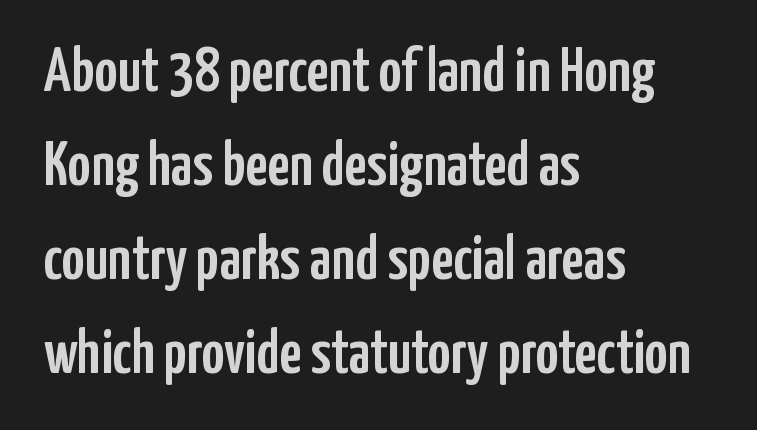
Q: Is the text italic (slanted)? A: No, it is upright.
Q: Is the typeface a serif or a sans-serif typeface? A: Sans-serif.
Q: Is the text underlined? A: No.
Q: How is the paragraph aligned? A: Left-aligned.
Q: Is the spacing between letters normal or unusually wide? A: Normal.
Q: Is the spacing between lines tight, normal or loose? A: Normal.
Q: Width (condensed, normal, or wide)? A: Condensed.
Q: Stroke contrast? A: Low.
Q: x-height? A: Medium.
Q: Monospaced? A: No.
